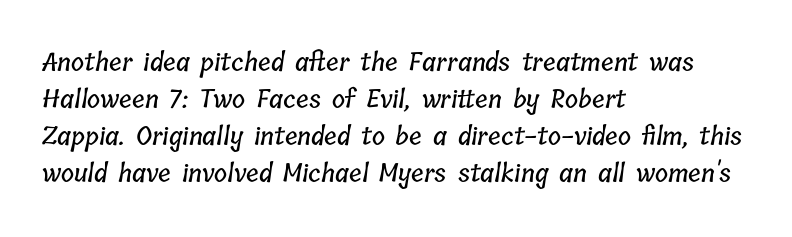
The specimen omits any rule beneath the text block's lines. Compared with typical body copy, the letter spacing here is the same. Compared with a centered layout, this one pins lines to the left instead. The rendering uses a moderate line-height, typical for paragraphs.
